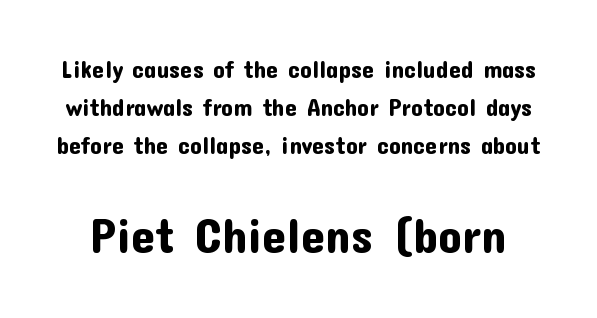
Q: Is the text italic (slanted)? A: No, it is upright.
Q: Is the typeface a serif or a sans-serif typeface? A: Sans-serif.
Q: Is the text underlined? A: No.
Q: Is the spacing between letters normal or unusually wide? A: Normal.
Q: Is the spacing between lines tight, normal or loose? A: Normal.
Q: Which block of text is set in a larger size, the first (top) or the second (bottom)? A: The second (bottom) one.
Q: Width (condensed, normal, or wide)? A: Normal.
Q: Stroke contrast? A: Low.
Q: x-height? A: Medium.
Q: Monospaced? A: No.
